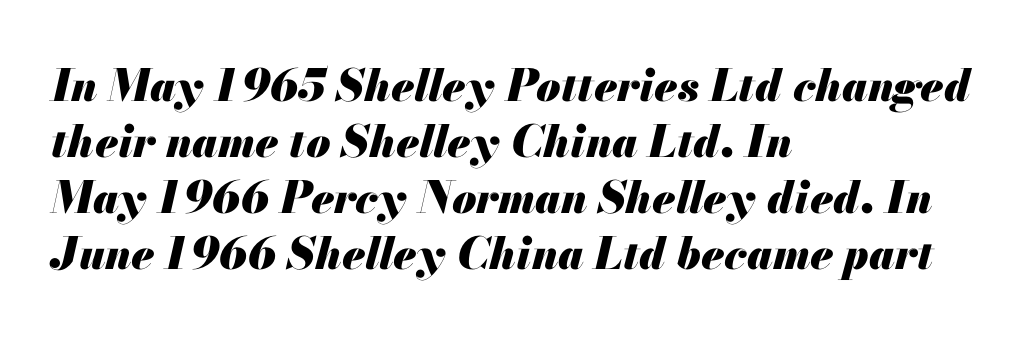
{"italic": "yes", "lean": "right", "slant_degrees": 13, "bold": "yes", "weight": "heavy", "width": "normal", "stroke_contrast": "medium", "x_height": "small", "monospaced": "no", "underline": "no", "align": "left", "line_spacing": "normal", "line_spacing_ratio": 1.27, "letter_spacing": "normal", "letter_spacing_em": 0.0, "glyph_px": 44}
